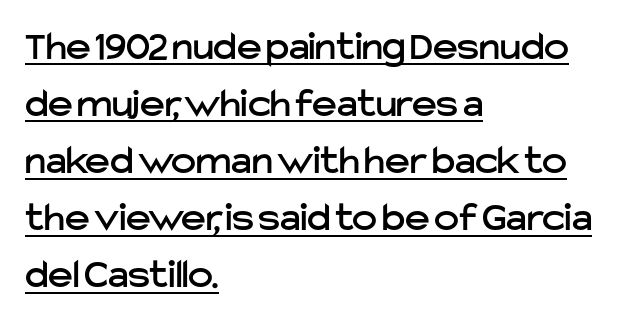
{"serif": "no", "italic": "no", "width": "normal", "stroke_contrast": "low", "x_height": "medium", "monospaced": "no", "underline": "yes", "align": "left", "line_spacing": "normal", "line_spacing_ratio": 1.36, "letter_spacing": "normal", "letter_spacing_em": 0.0, "glyph_px": 42}
